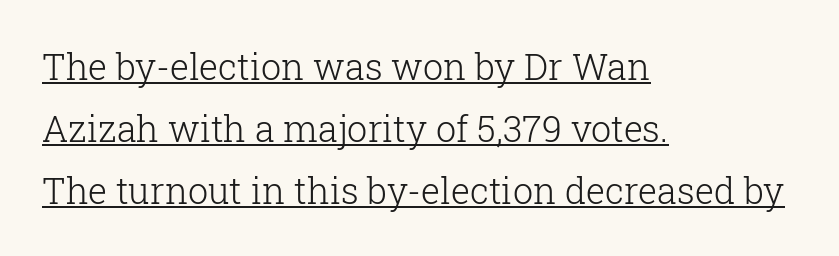
The image shows 36 px light serif type, upright; set left-aligned, line spacing 1.72x, normal letter spacing, underlined; low stroke contrast and a medium x-height.
